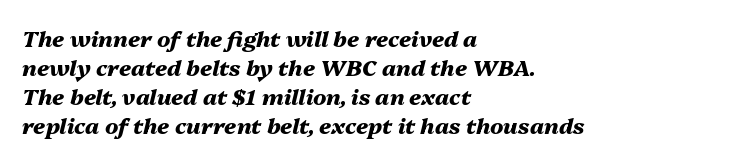
The image shows 22 px bold type, italic (leaning right); set left-aligned, normal line spacing (1.32x), normal letter spacing, not underlined.
